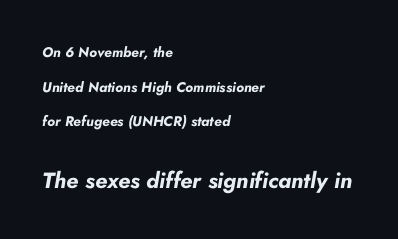
The image shows 22 px bold type, italic (leaning right); set left-aligned, loose line spacing (2.48x), normal letter spacing, not underlined; the second (bottom) block is 1.57x larger.
